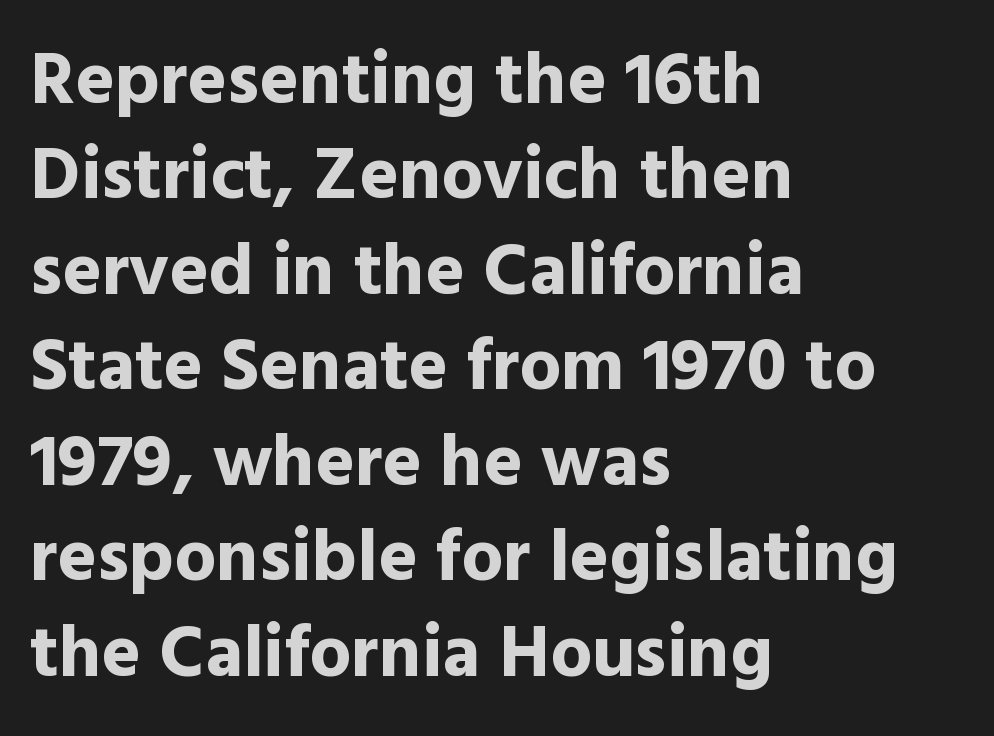
This rendering features lettering with no underline. Observe the absence of serifs on each vertical stroke in this sample. Think of a printed novel: that variable character pitch is what you see here. The letters stand upright; this is a roman face. Baseline-to-baseline distance is the conventional proportion of letter height.
